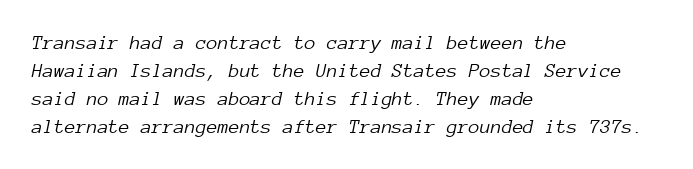
{"italic": "yes", "lean": "right", "slant_degrees": 12, "bold": "no", "underline": "no", "align": "left", "line_spacing": "normal", "line_spacing_ratio": 1.4, "letter_spacing": "normal", "letter_spacing_em": 0.0, "glyph_px": 20}
